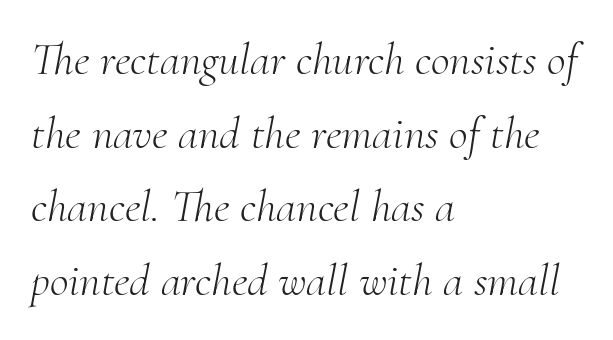
The image shows 46 px light serif type, italic (leaning right); set left-aligned, normal line spacing (1.6x), normal letter spacing, not underlined; medium stroke contrast and a small x-height.
